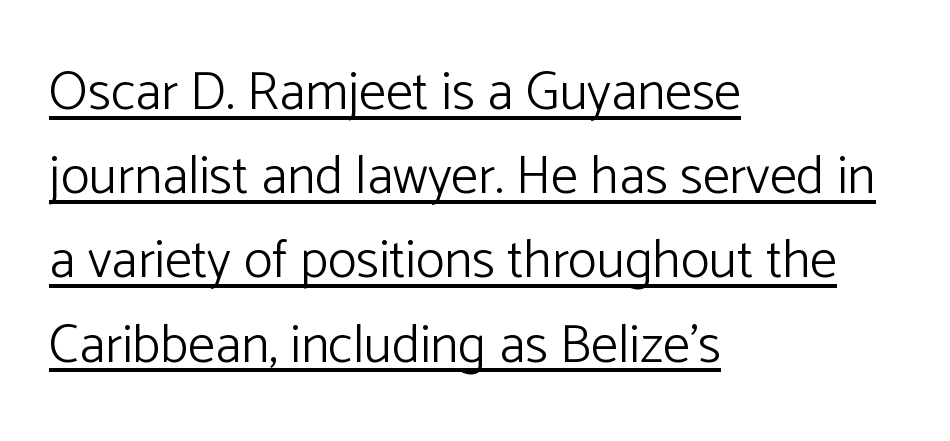
The image shows 54 px light sans-serif type, upright; set left-aligned, normal line spacing (1.56x), normal letter spacing, underlined; low stroke contrast and a medium x-height.
